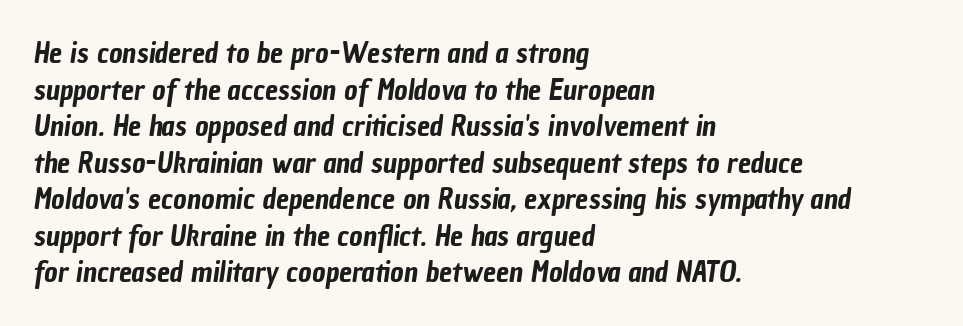
{"serif": "no", "width": "condensed", "stroke_contrast": "low", "x_height": "medium", "monospaced": "no", "underline": "no", "align": "left", "line_spacing": "normal", "line_spacing_ratio": 1.26, "letter_spacing": "normal", "letter_spacing_em": 0.0, "glyph_px": 29}
